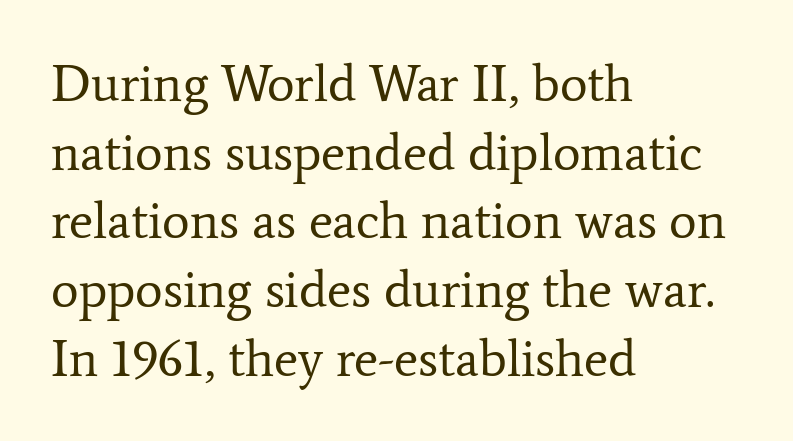
Students, observe: this is what conventionally led text looks like. Stroke thickness stays within the range of a standard reading face or lighter. This rendering features lettering with no underline. Nope, not italic — everything's standing straight. What kind of face is this? One with serifs. Think of a printed novel: that variable character pitch is what you see here.
